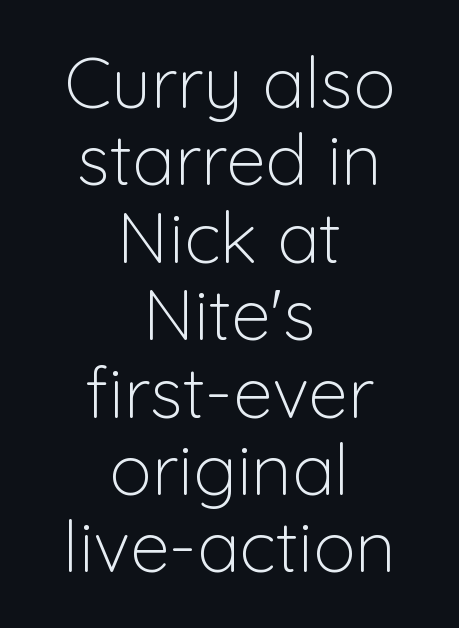
{"serif": "no", "italic": "no", "bold": "no", "weight": "light", "width": "normal", "stroke_contrast": "low", "x_height": "medium", "monospaced": "no", "underline": "no", "align": "center", "line_spacing": "tight", "line_spacing_ratio": 1.09, "letter_spacing": "normal", "letter_spacing_em": 0.0, "glyph_px": 71}
